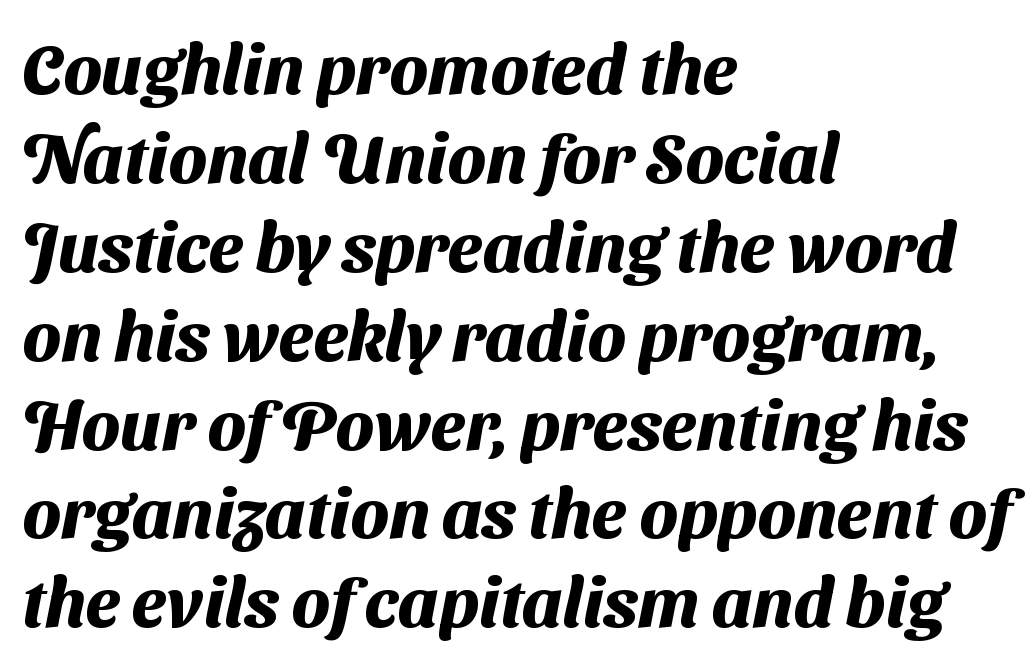
The image shows 70 px heavy sans-serif type; set left-aligned, normal line spacing (1.27x), normal letter spacing, not underlined; medium stroke contrast and a medium x-height.
